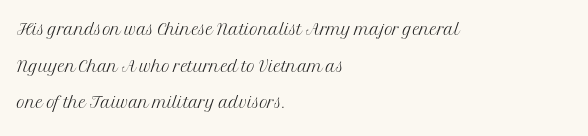
Q: Is the text bold? A: No.
Q: Is the text italic (slanted)? A: Yes.
Q: Is the text underlined? A: No.
Q: How is the paragraph aligned? A: Left-aligned.
Q: Is the spacing between letters normal or unusually wide? A: Normal.
Q: Is the spacing between lines tight, normal or loose? A: Normal.
